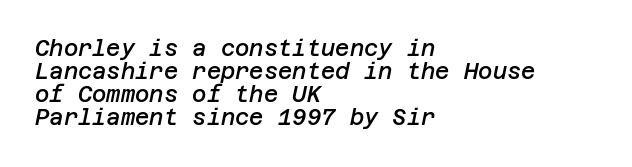
Q: Is the text bold? A: Semi-bold.
Q: Is the text italic (slanted)? A: Yes, it leans right by about 12 degrees.
Q: Is the text underlined? A: No.
Q: How is the paragraph aligned? A: Left-aligned.
Q: Is the spacing between letters normal or unusually wide? A: Normal.
Q: Is the spacing between lines tight, normal or loose? A: Tight.
